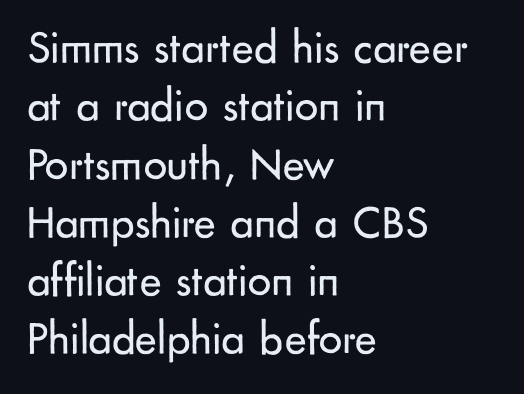
The image shows 47 px regular-weight sans-serif type, upright; set left-aligned, line spacing 1.24x, normal letter spacing, not underlined; low stroke contrast and a small x-height.
